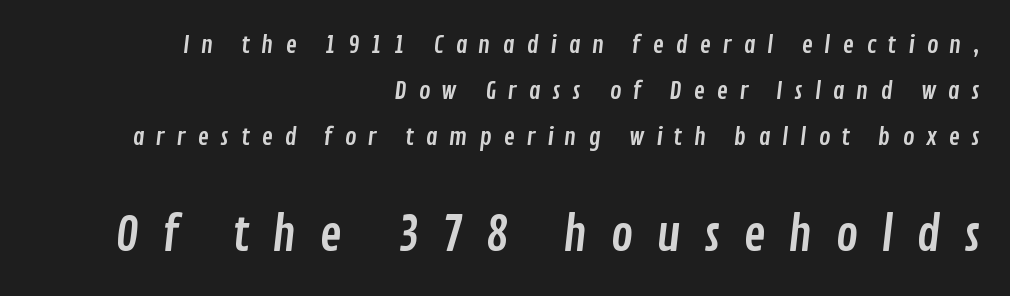
Q: Is the typeface a serif or a sans-serif typeface? A: Sans-serif.
Q: Is the text underlined? A: No.
Q: How is the paragraph aligned? A: Right-aligned.
Q: Is the spacing between letters normal or unusually wide? A: Unusually wide.
Q: Is the spacing between lines tight, normal or loose? A: Loose.
Q: Which block of text is set in a larger size, the first (top) or the second (bottom)? A: The second (bottom) one.
Q: Width (condensed, normal, or wide)? A: Condensed.
Q: Stroke contrast? A: Low.
Q: x-height? A: Medium.
Q: Monospaced? A: No.
